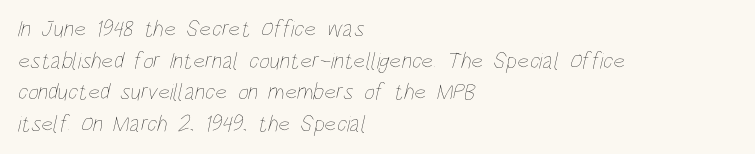
No letter is thick-stroked: the sample isn't bold. If you measured baseline to baseline, you'd find a middling distance. Check the space under the baseline: it is left empty. Where is the straight margin? On the left.
